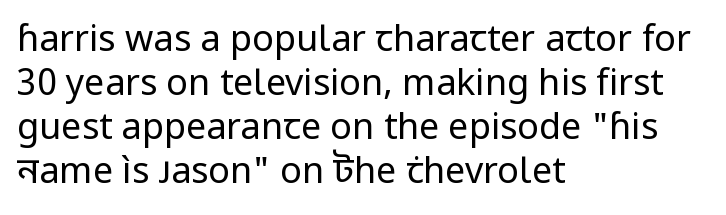
{"serif": "no", "italic": "no", "bold": "no", "weight": "regular", "width": "normal", "stroke_contrast": "low", "x_height": "medium", "monospaced": "no", "underline": "no", "align": "left", "line_spacing_ratio": 1.22, "letter_spacing": "normal", "letter_spacing_em": 0.0, "glyph_px": 36}
